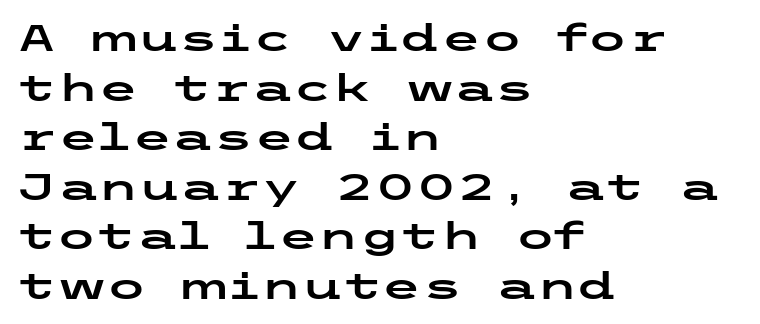
Q: Is the text italic (slanted)? A: No, it is upright.
Q: Is the typeface a serif or a sans-serif typeface? A: Sans-serif.
Q: Is the text underlined? A: No.
Q: How is the paragraph aligned? A: Left-aligned.
Q: Is the spacing between letters normal or unusually wide? A: Normal.
Q: Is the spacing between lines tight, normal or loose? A: Normal.
Q: Width (condensed, normal, or wide)? A: Wide.
Q: Stroke contrast? A: Low.
Q: x-height? A: Medium.
